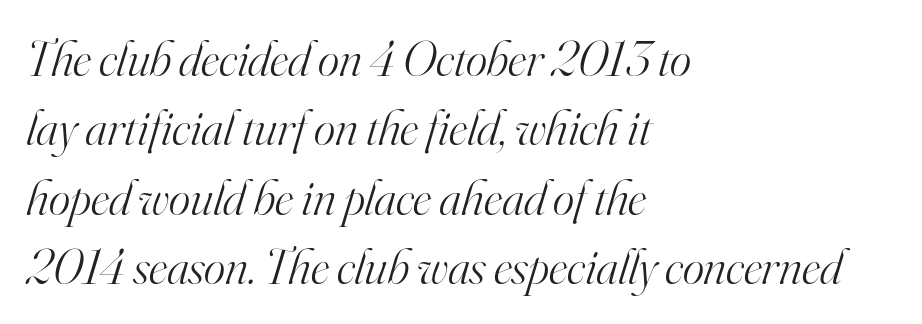
The image shows 51 px light serif type, italic (leaning right); set left-aligned, normal line spacing (1.36x), normal letter spacing, not underlined; high stroke contrast and a small x-height.
